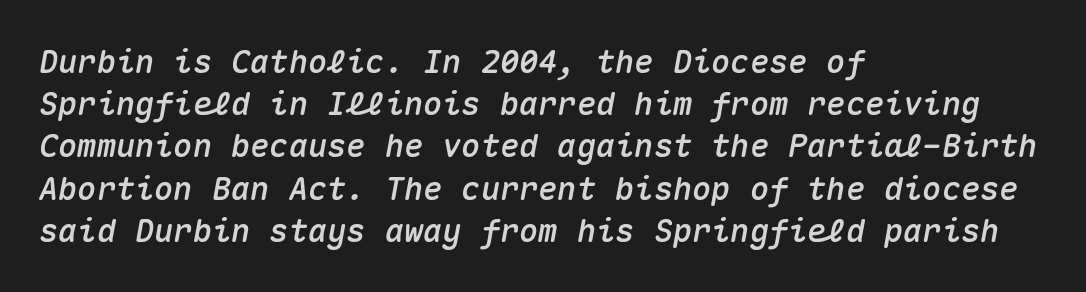
The letters march in equal steps, a hallmark of fixed-pitch type. The vertical gap from one line to the next is medium. This sample uses plain, unmodified letter spacing. Emphasis-style slanted type is in use.
